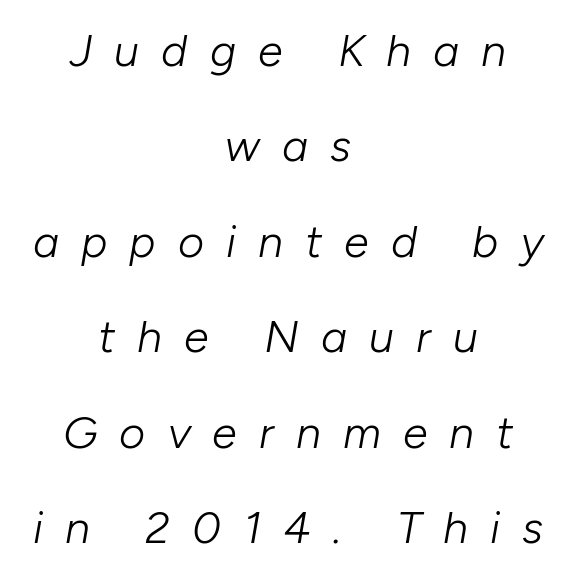
Q: Is the text bold? A: No.
Q: Is the text italic (slanted)? A: Yes, it leans right by about 10 degrees.
Q: Is the text underlined? A: No.
Q: How is the paragraph aligned? A: Centered.
Q: Is the spacing between letters normal or unusually wide? A: Unusually wide.
Q: Is the spacing between lines tight, normal or loose? A: Loose.
Q: Width (condensed, normal, or wide)? A: Normal.
Q: Stroke contrast? A: Low.
Q: x-height? A: Medium.
Q: Monospaced? A: No.
